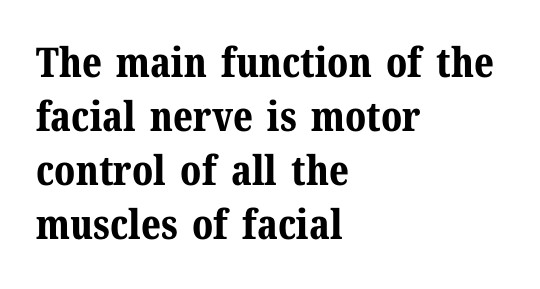
Q: Is the text bold? A: Yes.
Q: Is the text italic (slanted)? A: No, it is upright.
Q: Is the typeface a serif or a sans-serif typeface? A: Serif.
Q: Is the text underlined? A: No.
Q: How is the paragraph aligned? A: Left-aligned.
Q: Is the spacing between letters normal or unusually wide? A: Normal.
Q: Is the spacing between lines tight, normal or loose? A: Normal.
Q: Width (condensed, normal, or wide)? A: Normal.
Q: Stroke contrast? A: Medium.
Q: x-height? A: Medium.
Q: Monospaced? A: No.
